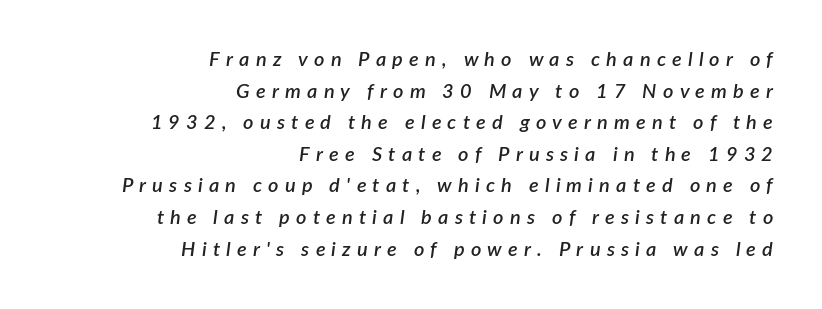
Q: Is the text bold? A: Semi-bold.
Q: Is the text italic (slanted)? A: Yes, it leans right by about 7 degrees.
Q: Is the text underlined? A: No.
Q: How is the paragraph aligned? A: Right-aligned.
Q: Is the spacing between letters normal or unusually wide? A: Unusually wide.
Q: Is the spacing between lines tight, normal or loose? A: Normal.
